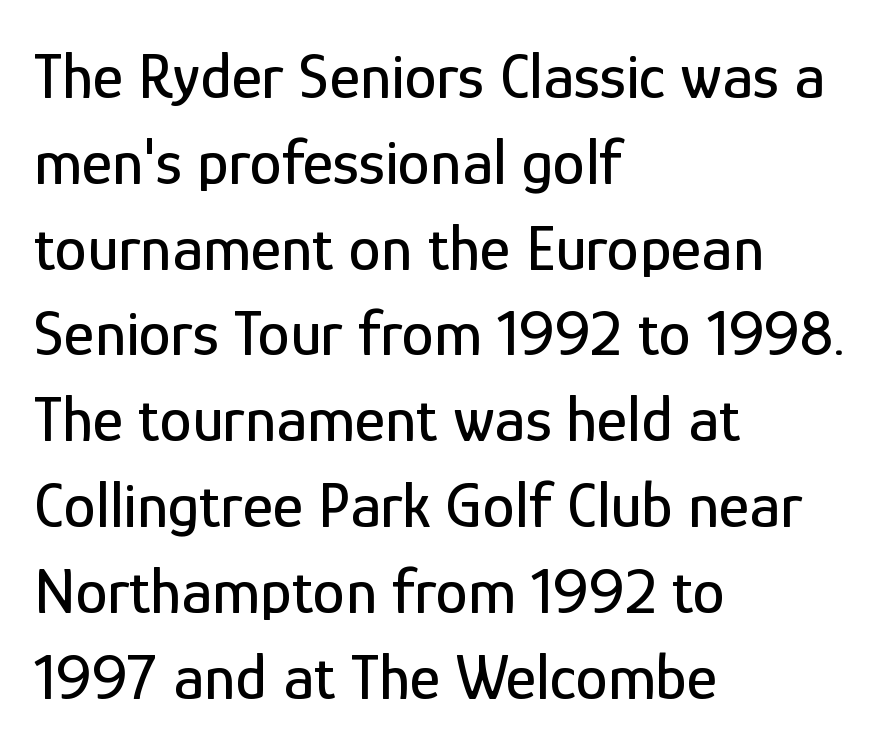
The image shows 65 px condensed sans-serif type, upright; set left-aligned, normal line spacing (1.32x), normal letter spacing, not underlined; low stroke contrast and a medium x-height.
